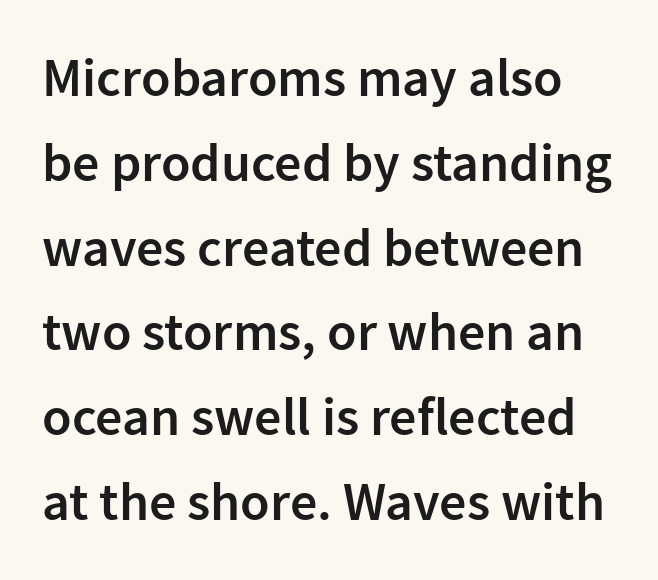
{"serif": "no", "italic": "no", "bold": "semi", "weight": "semibold", "width": "normal", "stroke_contrast": "low", "x_height": "medium", "monospaced": "no", "underline": "no", "line_spacing": "normal", "line_spacing_ratio": 1.57, "letter_spacing": "normal", "letter_spacing_em": 0.0, "glyph_px": 54}
